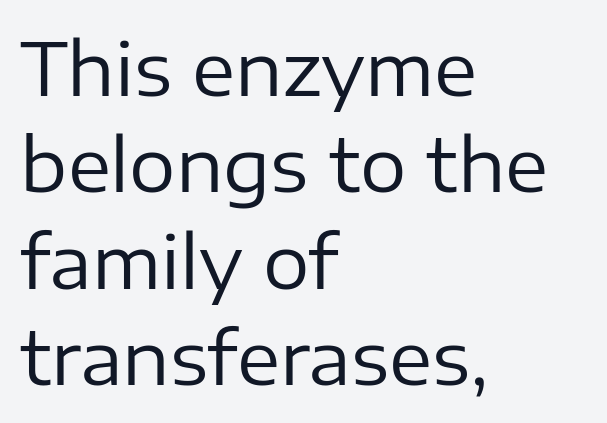
Q: Is the text bold? A: No.
Q: Is the text italic (slanted)? A: No, it is upright.
Q: Is the typeface a serif or a sans-serif typeface? A: Sans-serif.
Q: Is the text underlined? A: No.
Q: How is the paragraph aligned? A: Left-aligned.
Q: Is the spacing between letters normal or unusually wide? A: Normal.
Q: Is the spacing between lines tight, normal or loose? A: Normal.
Q: Width (condensed, normal, or wide)? A: Normal.
Q: Stroke contrast? A: Low.
Q: x-height? A: Medium.
Q: Monospaced? A: No.
